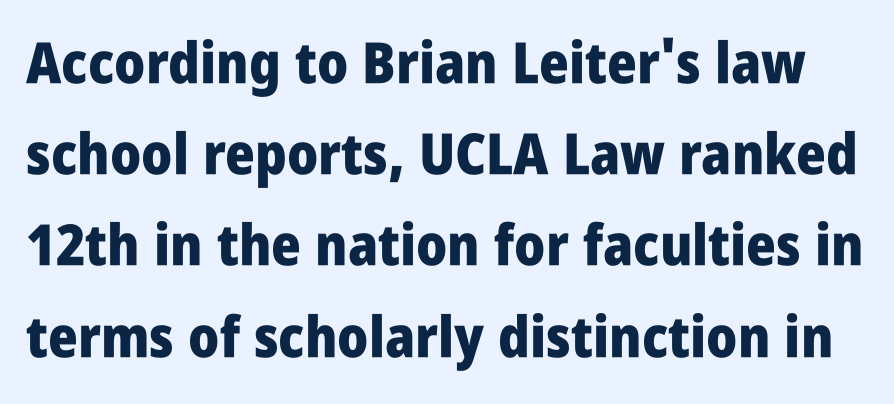
The image shows 57 px heavy, condensed sans-serif type, upright; set normal line spacing (1.6x), normal letter spacing, not underlined; low stroke contrast and a large x-height.
